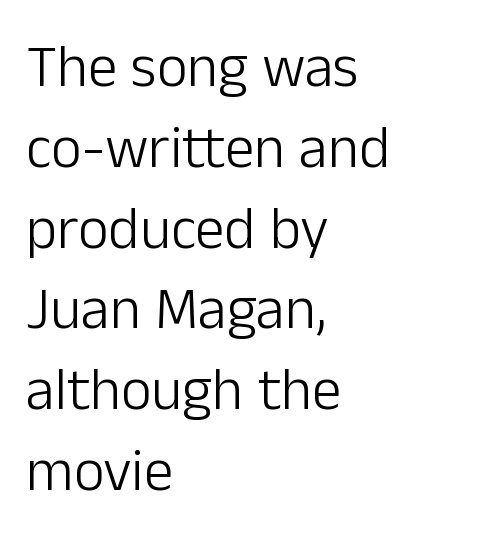
The image shows 59 px light sans-serif type, upright; set left-aligned, normal line spacing (1.37x), normal letter spacing, not underlined; low stroke contrast and a medium x-height.
